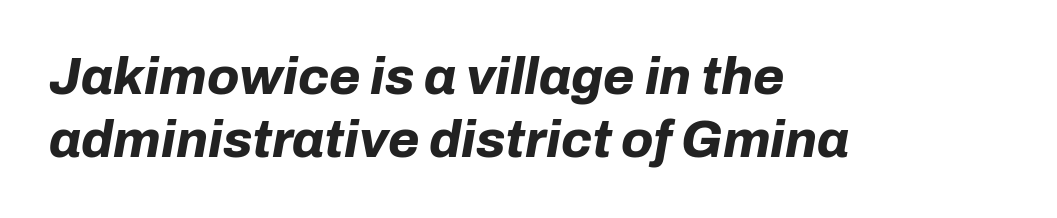
This rendering features lettering with no underline. Horizontally, the lines are justified to the leading edge only. Yep, that's italic — everything's leaning. Chunky letters — that's bold for sure.
